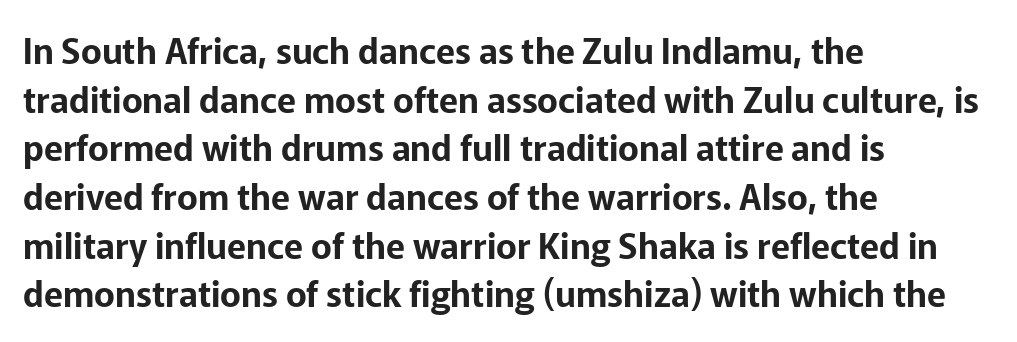
Q: Is the text italic (slanted)? A: No, it is upright.
Q: Is the typeface a serif or a sans-serif typeface? A: Sans-serif.
Q: Is the text underlined? A: No.
Q: How is the paragraph aligned? A: Left-aligned.
Q: Is the spacing between letters normal or unusually wide? A: Normal.
Q: Is the spacing between lines tight, normal or loose? A: Normal.
Q: Width (condensed, normal, or wide)? A: Normal.
Q: Stroke contrast? A: Low.
Q: x-height? A: Medium.
Q: Monospaced? A: No.
